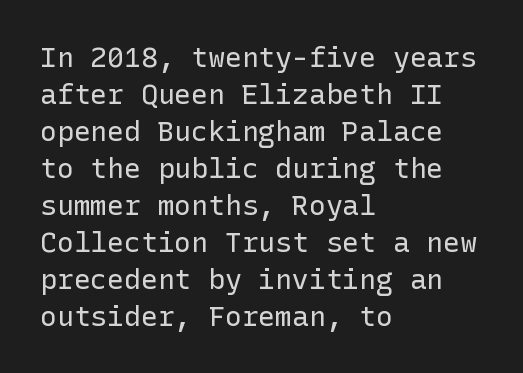
The image shows 28 px regular-weight sans-serif type, upright; set left-aligned, normal line spacing (1.32x), normal letter spacing, not underlined; low stroke contrast and a medium x-height.
